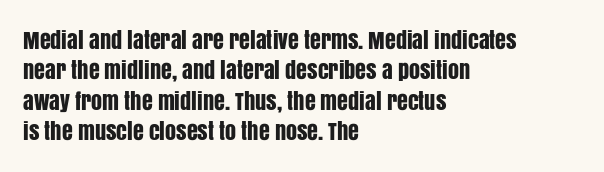
Q: Is the text italic (slanted)? A: No, it is upright.
Q: Is the text underlined? A: No.
Q: How is the paragraph aligned? A: Left-aligned.
Q: Is the spacing between letters normal or unusually wide? A: Normal.
Q: Is the spacing between lines tight, normal or loose? A: Normal.
